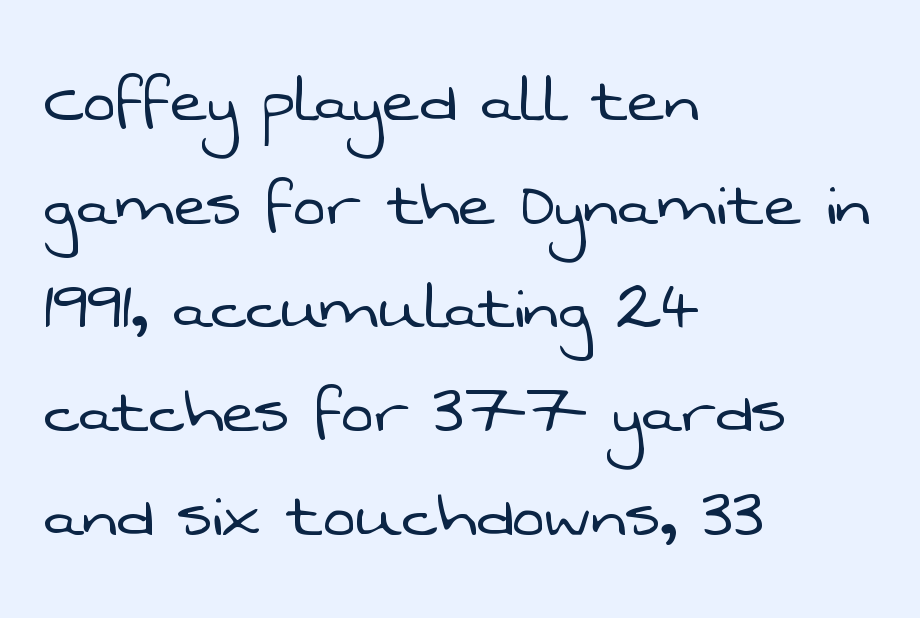
Q: Is the text bold? A: No.
Q: Is the typeface a serif or a sans-serif typeface? A: Sans-serif.
Q: Is the text underlined? A: No.
Q: How is the paragraph aligned? A: Left-aligned.
Q: Is the spacing between letters normal or unusually wide? A: Normal.
Q: Is the spacing between lines tight, normal or loose? A: Normal.
Q: Width (condensed, normal, or wide)? A: Normal.
Q: Stroke contrast? A: Low.
Q: x-height? A: Medium.
Q: Monospaced? A: No.
